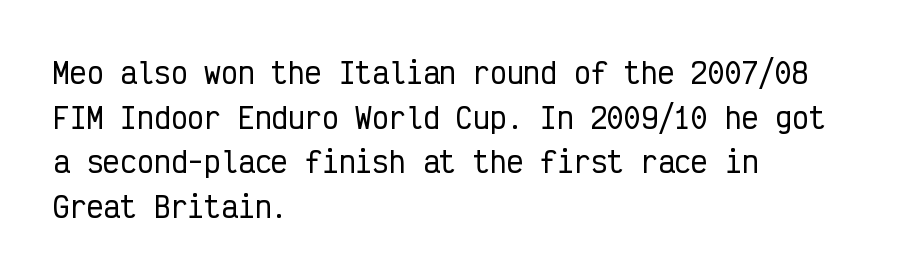
If you drew a ruler down the left edge, every line would touch it. Just letters on the line, the space beneath them empty. Posture: upright roman. The passage shown stacks its lines at a standard gap.
